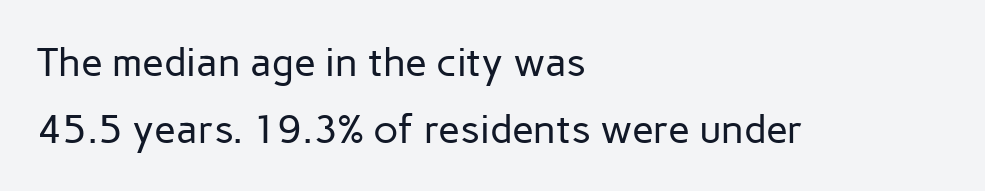
The lines sit at an ordinary, default distance from one another. The letters advance in unequal steps, a hallmark of proportional type. This sample uses plain, unmodified letter spacing. The lines in this sample share a left origin and differ only in where they stop.
